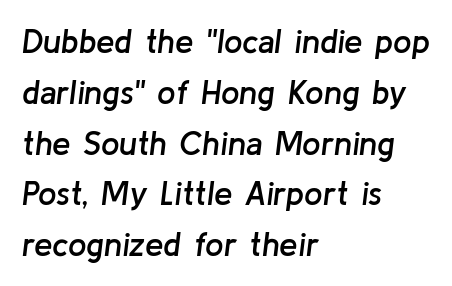
Q: Is the text bold? A: Semi-bold.
Q: Is the text italic (slanted)? A: Yes, it leans right by about 8 degrees.
Q: Is the text underlined? A: No.
Q: How is the paragraph aligned? A: Left-aligned.
Q: Is the spacing between letters normal or unusually wide? A: Normal.
Q: Is the spacing between lines tight, normal or loose? A: Normal.
Q: Width (condensed, normal, or wide)? A: Normal.
Q: Stroke contrast? A: Low.
Q: x-height? A: Medium.
Q: Monospaced? A: No.
